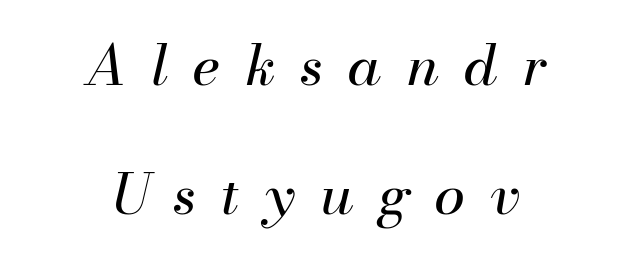
{"italic": "yes", "lean": "right", "slant_degrees": 13, "bold": "no", "weight": "regular", "width": "normal", "stroke_contrast": "medium", "x_height": "small", "monospaced": "no", "underline": "no", "align": "center", "line_spacing": "loose", "line_spacing_ratio": 2.3, "letter_spacing": "wide", "letter_spacing_em": 0.44, "glyph_px": 56}
